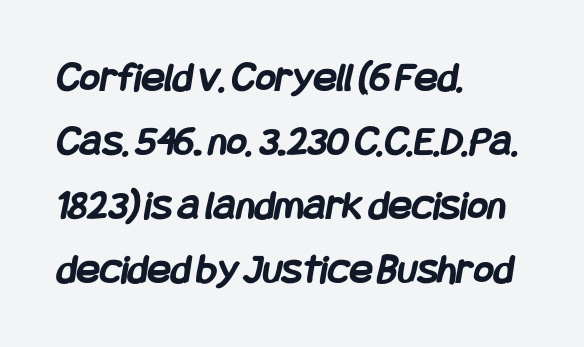
{"serif": "no", "bold": "yes", "weight": "semibold", "width": "condensed", "stroke_contrast": "low", "x_height": "large", "underline": "no", "align": "left", "line_spacing": "normal", "line_spacing_ratio": 1.49, "letter_spacing": "normal", "letter_spacing_em": 0.0, "glyph_px": 43}
